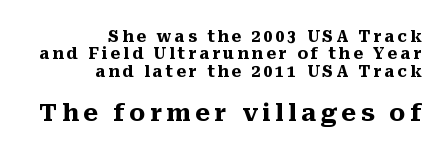
Beneath every word, the page is bare. The composition opens small and finishes big. Rows of type sit shoulder to shoulder in the vertical direction. Students, this is bold: see how much ink each stroke carries. The lettering holds an erect, upright posture throughout.
